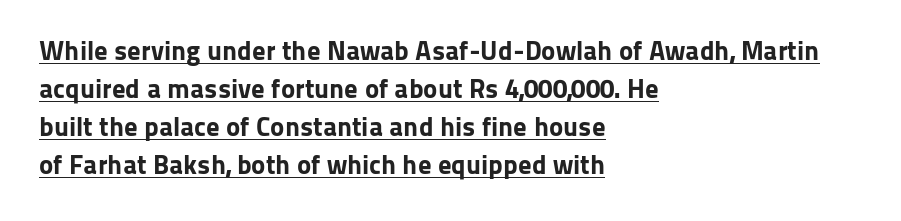
The image shows 27 px bold type, upright; set left-aligned, normal line spacing (1.41x), normal letter spacing, underlined.
